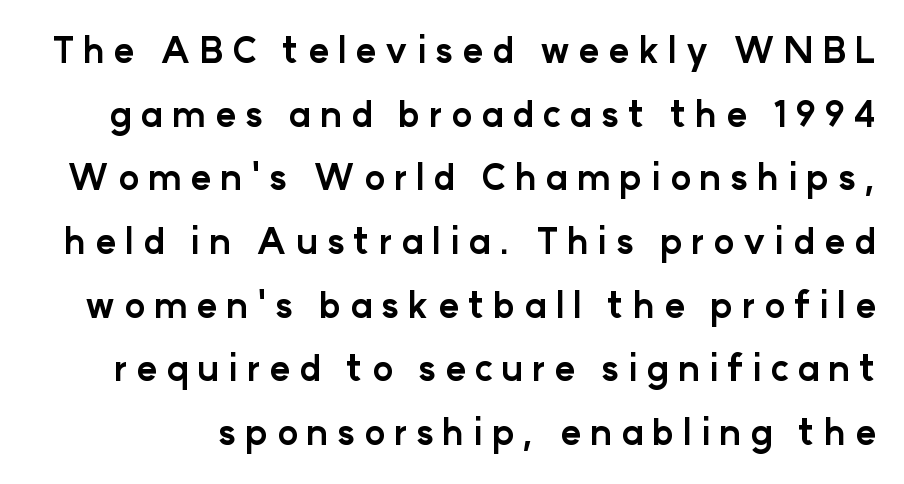
Here the glyphs are tracked loosely, breaking word shapes into spaced letters. Anything drawn beneath the words? Only blank space. Vertical strokes here are truly vertical. These lines carry a lot of weight — the face is fully bold. Each letter's strokes conclude bluntly, with no projecting serifs.
